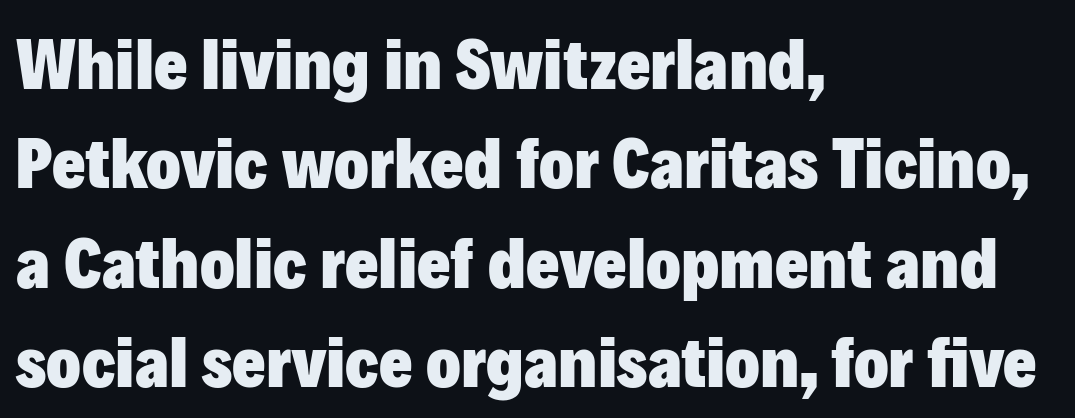
The image shows 72 px heavy sans-serif type, upright; set left-aligned, normal line spacing (1.38x), normal letter spacing, not underlined; low stroke contrast and a medium x-height.
